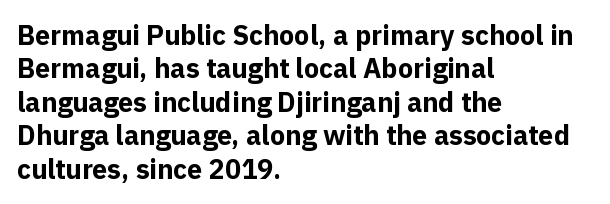
The image shows 27 px bold type, upright; set left-aligned, line spacing 1.24x, normal letter spacing, not underlined.
